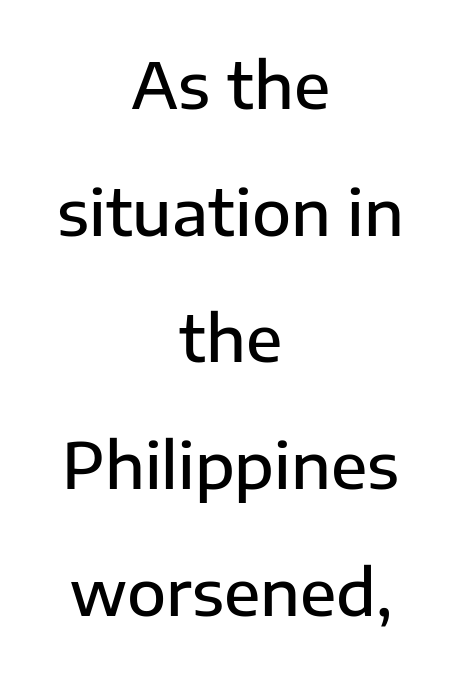
Italic? Not at all — the glyphs are vertical. What kind of face is this? One without serifs — a sans. Note the varied advance widths — an 'i' is clearly narrower than an 'm'. No extra tracking has been applied to these lines. The lines are spread far apart with generous leading.
